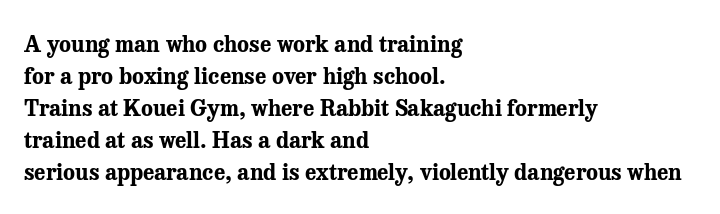
Q: Is the text bold? A: Yes.
Q: Is the text italic (slanted)? A: No, it is upright.
Q: Is the text underlined? A: No.
Q: How is the paragraph aligned? A: Left-aligned.
Q: Is the spacing between letters normal or unusually wide? A: Normal.
Q: Is the spacing between lines tight, normal or loose? A: Normal.
